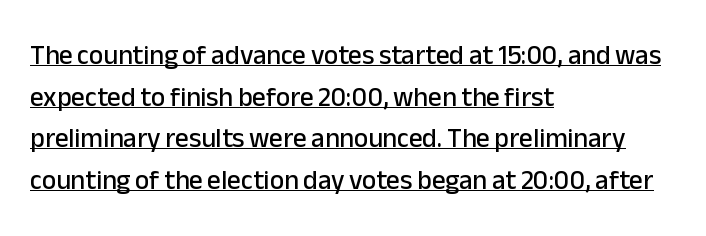
The paragraph shown leans on its left margin. Like a heading marked for emphasis, these lines bear an underscore. How are the letters spaced? Ordinarily, with no added tracking. A typesetter would call this leading conventional body-copy spacing. Vertical strokes here are truly vertical.
